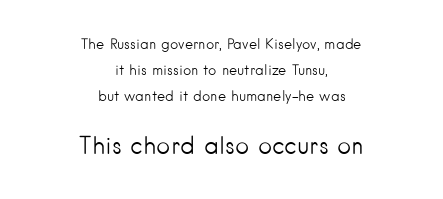
Q: Is the text bold? A: No.
Q: Is the text italic (slanted)? A: No, it is upright.
Q: Is the text underlined? A: No.
Q: How is the paragraph aligned? A: Centered.
Q: Is the spacing between letters normal or unusually wide? A: Normal.
Q: Which block of text is set in a larger size, the first (top) or the second (bottom)? A: The second (bottom) one.
